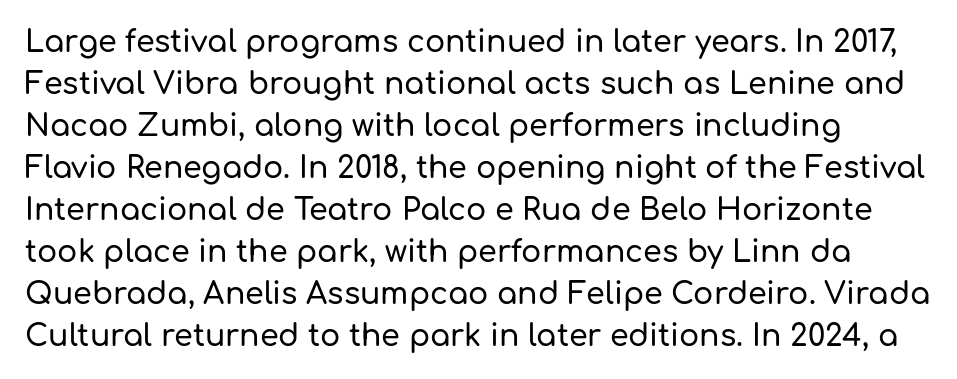
The glyphs in this specimen are sans serif. The lettering holds an erect, upright posture throughout. These lines are set flush left with a ragged right edge. How would I describe the line gaps? Plain and ordinary. These lines are rendered in a variable-pitch font.
